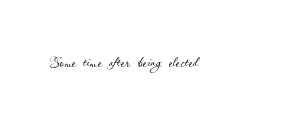
The passage shown is not underscored anywhere. Stems here are at most as thick as an everyday book face. Observe the ordinary spacing: letters are neighbours, not strangers.
